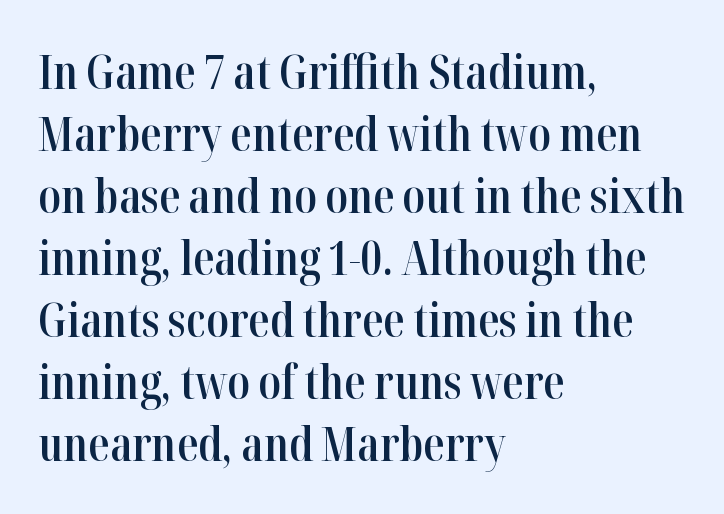
Is there any slant? The stems are plumb. The baseline area is clear. Does the type have serifs? Yes, each stem ends in a small foot. The letters are semibold — heavier than regular but short of a full bold.
